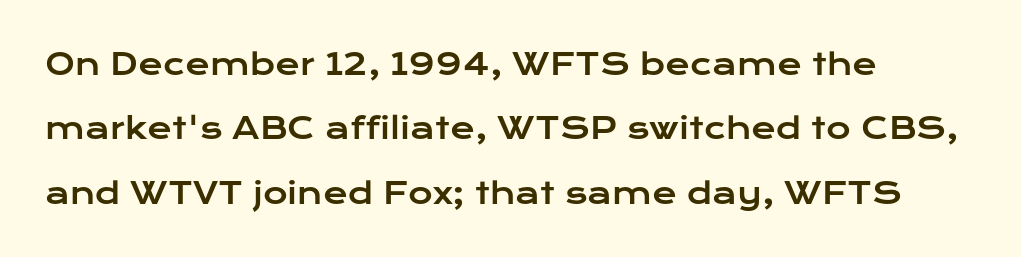
The image shows 30 px wide sans-serif type, upright; set left-aligned, loose line spacing (2.15x), normal letter spacing, not underlined; low stroke contrast and a medium x-height.
